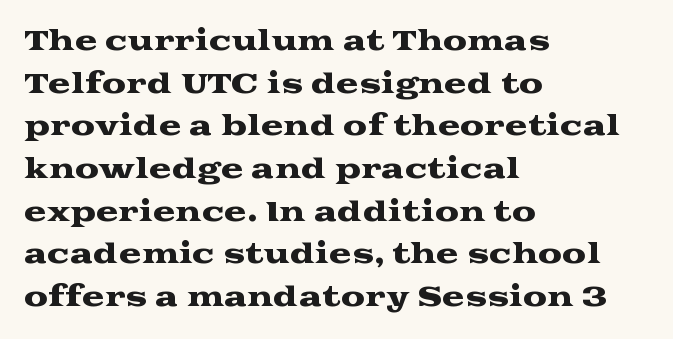
The image shows 27 px text type, upright; set left-aligned, normal line spacing (1.58x), normal letter spacing, not underlined.
